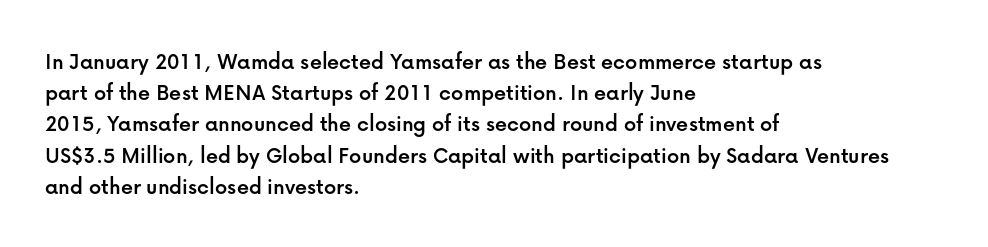
{"italic": "no", "underline": "no", "align": "left", "line_spacing": "normal", "line_spacing_ratio": 1.3, "letter_spacing": "normal", "letter_spacing_em": 0.0, "glyph_px": 24}
